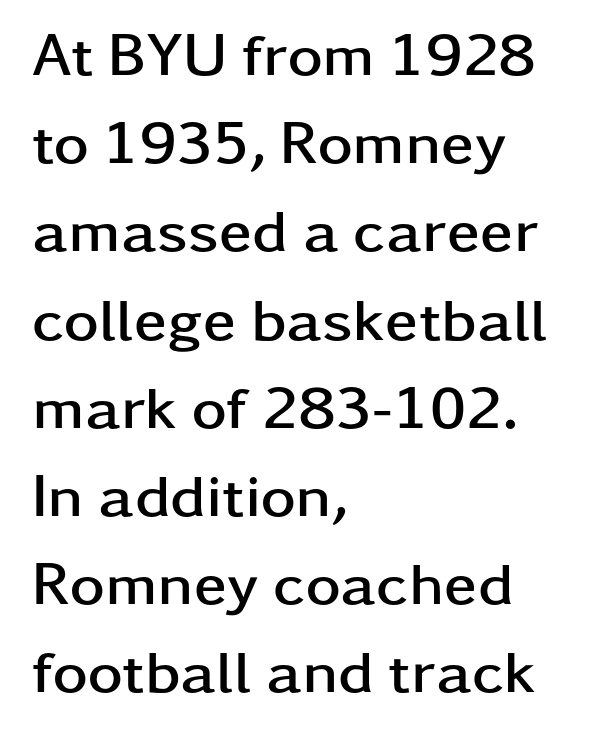
{"serif": "no", "italic": "no", "bold": "yes", "weight": "semibold", "width": "wide", "stroke_contrast": "low", "x_height": "medium", "monospaced": "no", "underline": "no", "align": "left", "line_spacing": "normal", "line_spacing_ratio": 1.47, "letter_spacing": "normal", "letter_spacing_em": 0.0, "glyph_px": 60}
